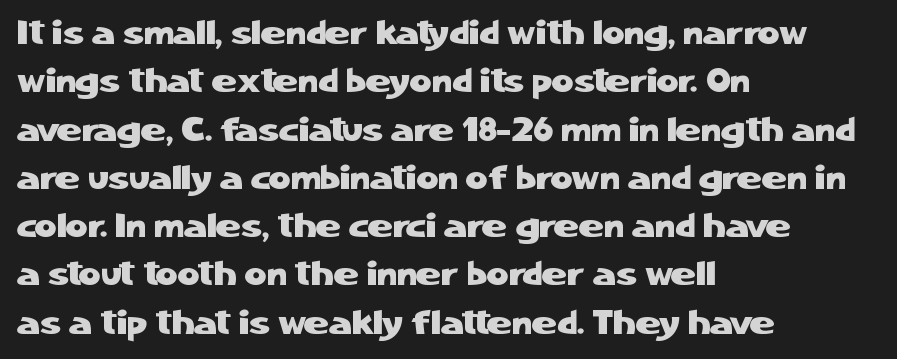
The image shows 34 px sans-serif type, upright; set left-aligned, normal line spacing (1.42x), normal letter spacing, not underlined; low stroke contrast and a medium x-height.
